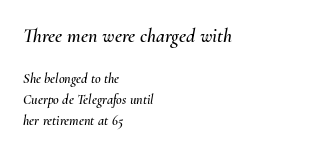
Top chunk: large. Bottom chunk: small. A typesetter would mark this as italic. These lines sit exactly where default settings would place them. The passage shown has conventional tracking throughout. Each row of text sits above clean, open space. Every row of glyphs begins at an identical x-position on the left.
